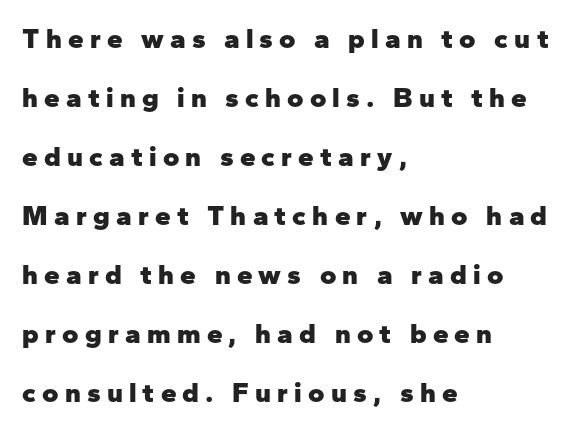
The face used here is rendered with a markedly widened letterfit. Casual observation: everything's shoved over to the left. Each letter keeps its own natural width here, so spacing adapts to shape. Underlining? Definitely not there. Letterform terminals end flat and unadorned throughout the passage. Every character sits straight up, as roman type does.
